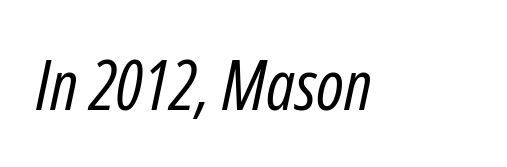
The image shows 69 px regular-weight, condensed type, italic (leaning right); set normal letter spacing, not underlined; low stroke contrast and a medium x-height.
